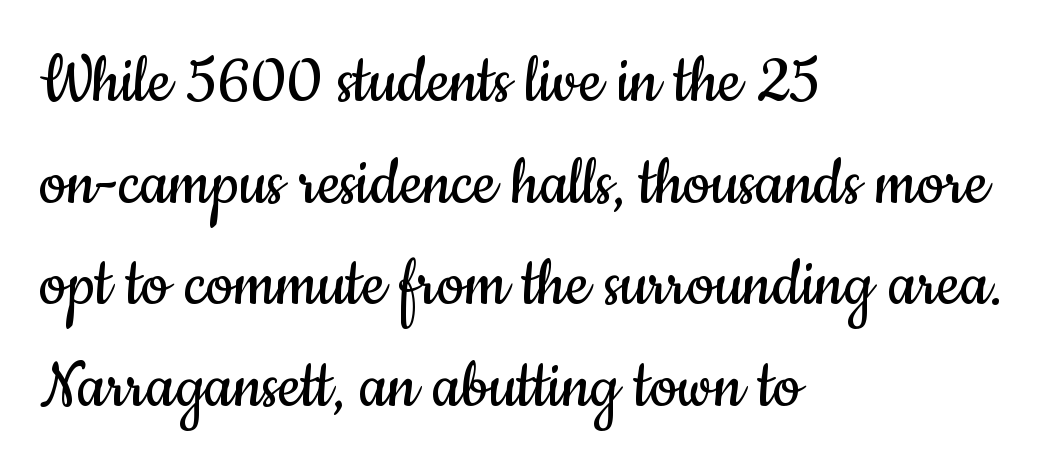
{"serif": "no", "bold": "no", "weight": "regular", "width": "condensed", "stroke_contrast": "low", "x_height": "small", "monospaced": "no", "underline": "no", "align": "left", "line_spacing": "normal", "line_spacing_ratio": 1.32, "letter_spacing": "normal", "letter_spacing_em": 0.0, "glyph_px": 77}
